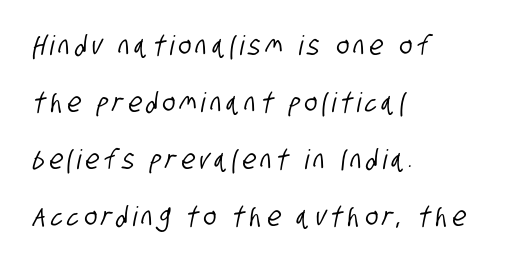
The image shows 27 px text type; set left-aligned, loose line spacing (2.11x), not underlined.
